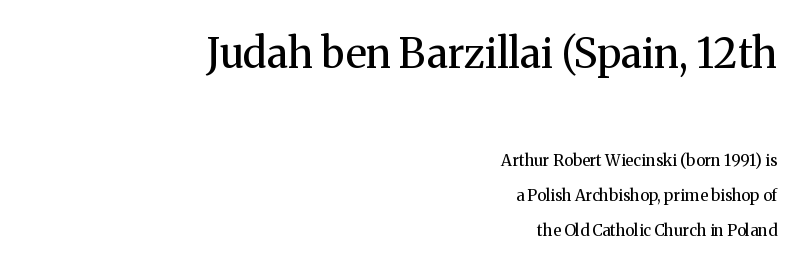
Q: Is the text bold? A: No.
Q: Is the text italic (slanted)? A: No, it is upright.
Q: Is the typeface a serif or a sans-serif typeface? A: Serif.
Q: Is the text underlined? A: No.
Q: How is the paragraph aligned? A: Right-aligned.
Q: Is the spacing between letters normal or unusually wide? A: Normal.
Q: Is the spacing between lines tight, normal or loose? A: Loose.
Q: Which block of text is set in a larger size, the first (top) or the second (bottom)? A: The first (top) one.
Q: Width (condensed, normal, or wide)? A: Normal.
Q: Stroke contrast? A: Medium.
Q: x-height? A: Medium.
Q: Monospaced? A: No.
